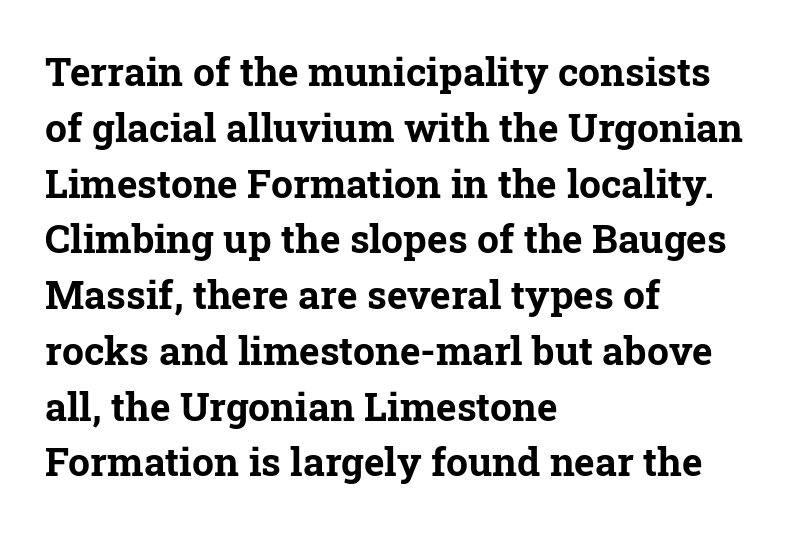
The image shows 39 px bold serif type, upright; set left-aligned, normal line spacing (1.43x), normal letter spacing, not underlined; low stroke contrast and a medium x-height.
